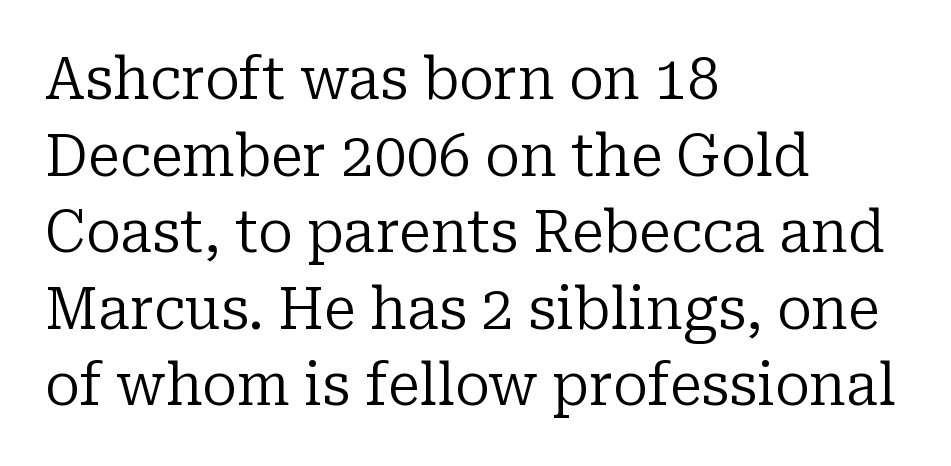
Q: Is the text bold? A: No.
Q: Is the text italic (slanted)? A: No, it is upright.
Q: Is the typeface a serif or a sans-serif typeface? A: Serif.
Q: Is the text underlined? A: No.
Q: How is the paragraph aligned? A: Left-aligned.
Q: Is the spacing between letters normal or unusually wide? A: Normal.
Q: Is the spacing between lines tight, normal or loose? A: Normal.
Q: Width (condensed, normal, or wide)? A: Normal.
Q: Stroke contrast? A: Low.
Q: x-height? A: Medium.
Q: Monospaced? A: No.
